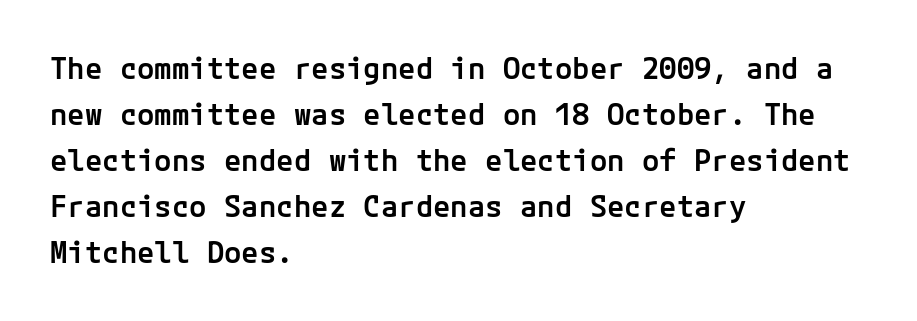
{"serif": "no", "italic": "no", "bold": "semi", "weight": "semibold", "width": "normal", "stroke_contrast": "low", "x_height": "medium", "underline": "no", "align": "left", "line_spacing": "normal", "line_spacing_ratio": 1.59, "letter_spacing": "normal", "letter_spacing_em": 0.0, "glyph_px": 29}
